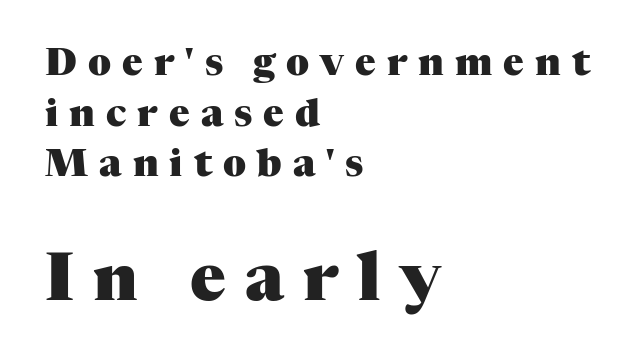
Regular leading. Is the type bold? Yes — the strokes are clearly thick and heavy. Descenders are the only things crossing below the line. The typeface chosen for these lines features serifs. The rendering anchors every line to the left-hand side. Looks like regular typesetting: each glyph gets only the width it needs.
